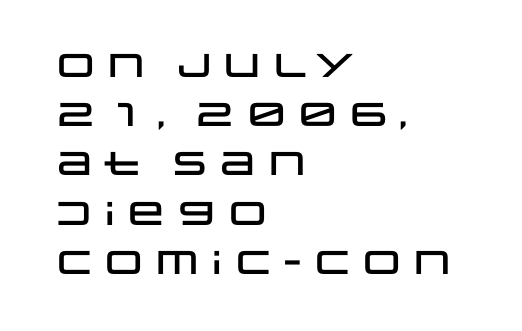
Here the glyphs are tracked normally, forming tight word shapes. Proportional: the letters do not fall into vertical columns. The ragged edge is on the right, which tells us the setting is flush left. This is roman type, the default non-slanted kind.
